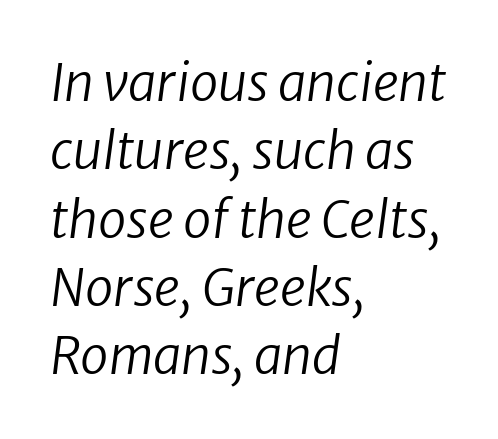
The text block is weighted toward the left margin, trailing off unevenly rightward. Check the space under the baseline: it is left empty. This is sans-serif lettering, the kind often seen on screens and signage. Tracking here is standard; glyphs follow each other at the usual distance. Line spacing here is normal.
